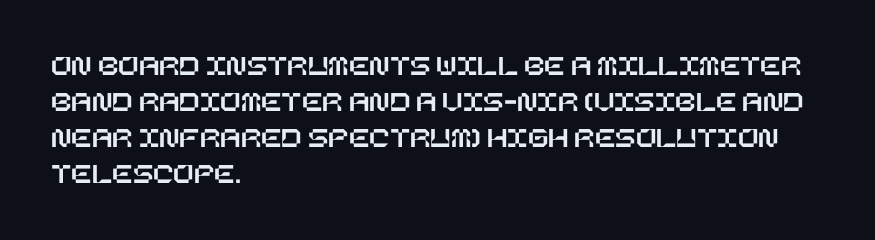
The image shows 30 px text type, upright; set left-aligned, line spacing 1.2x, normal letter spacing, not underlined; low stroke contrast and a large x-height.
